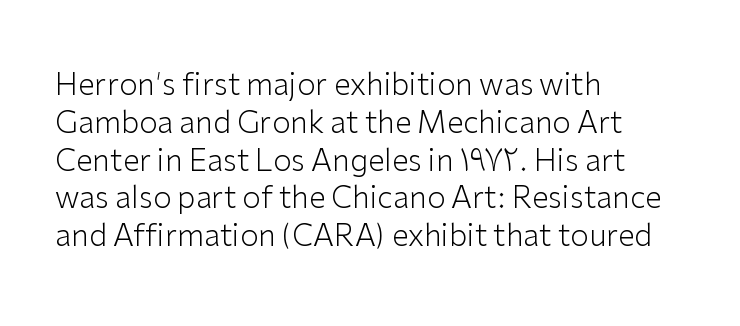
{"serif": "no", "italic": "no", "bold": "no", "weight": "light", "width": "normal", "stroke_contrast": "low", "x_height": "medium", "monospaced": "no", "underline": "no", "align": "left", "line_spacing": "normal", "line_spacing_ratio": 1.26, "letter_spacing": "normal", "letter_spacing_em": 0.0, "glyph_px": 30}
